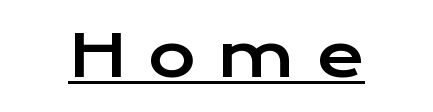
Q: Is the text italic (slanted)? A: No, it is upright.
Q: Is the typeface a serif or a sans-serif typeface? A: Sans-serif.
Q: Is the text underlined? A: Yes.
Q: How is the paragraph aligned? A: Centered.
Q: Is the spacing between letters normal or unusually wide? A: Unusually wide.
Q: Width (condensed, normal, or wide)? A: Wide.
Q: Stroke contrast? A: Low.
Q: x-height? A: Medium.
Q: Monospaced? A: No.
